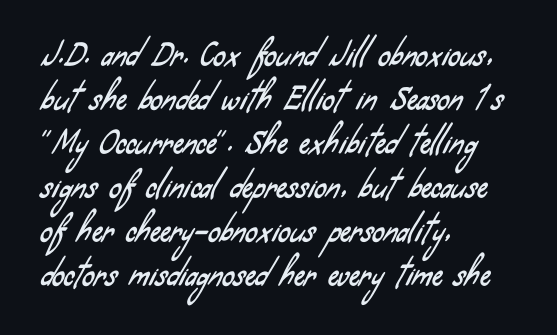
The image shows 30 px condensed sans-serif type; set left-aligned, normal line spacing (1.47x), normal letter spacing, not underlined; low stroke contrast and a small x-height.
